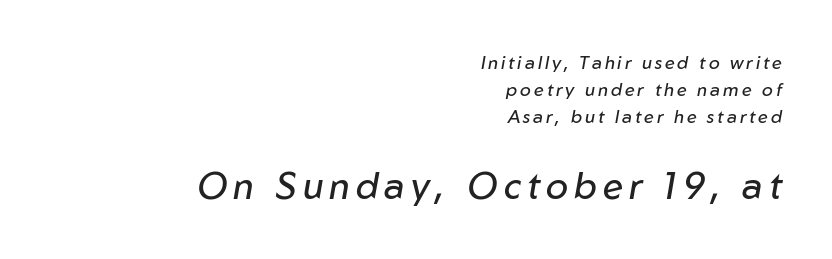
{"italic": "yes", "lean": "right", "slant_degrees": 10, "bold": "no", "weight": "regular", "width": "normal", "stroke_contrast": "low", "x_height": "medium", "monospaced": "no", "underline": "no", "align": "right", "line_spacing": "normal", "line_spacing_ratio": 1.51, "larger_block": "second", "size_ratio": 2.06, "glyph_px": 37}
